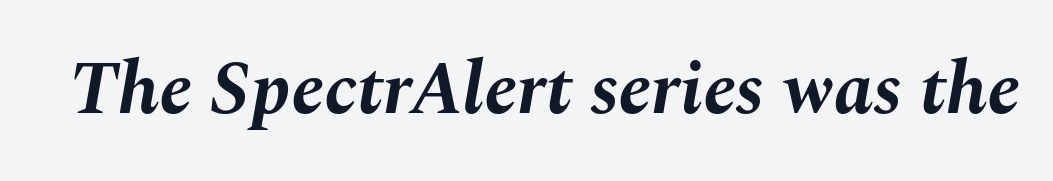
Q: Is the text bold? A: Yes.
Q: Is the text italic (slanted)? A: Yes, it leans right by about 10 degrees.
Q: Is the text underlined? A: No.
Q: Is the spacing between letters normal or unusually wide? A: Normal.
Q: Width (condensed, normal, or wide)? A: Normal.
Q: Stroke contrast? A: Medium.
Q: x-height? A: Medium.
Q: Monospaced? A: No.
